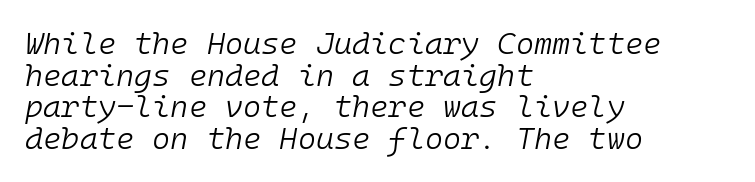
Q: Is the text bold? A: No.
Q: Is the text italic (slanted)? A: Yes, it leans right by about 10 degrees.
Q: Is the text underlined? A: No.
Q: How is the paragraph aligned? A: Left-aligned.
Q: Is the spacing between letters normal or unusually wide? A: Normal.
Q: Is the spacing between lines tight, normal or loose? A: Tight.
Q: Width (condensed, normal, or wide)? A: Normal.
Q: Stroke contrast? A: Low.
Q: x-height? A: Medium.
Q: Monospaced? A: Yes.
